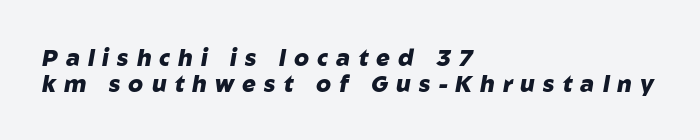
Q: Is the text bold? A: Yes.
Q: Is the text italic (slanted)? A: Yes, it leans right by about 10 degrees.
Q: Is the text underlined? A: No.
Q: How is the paragraph aligned? A: Left-aligned.
Q: Is the spacing between letters normal or unusually wide? A: Unusually wide.
Q: Is the spacing between lines tight, normal or loose? A: Tight.
